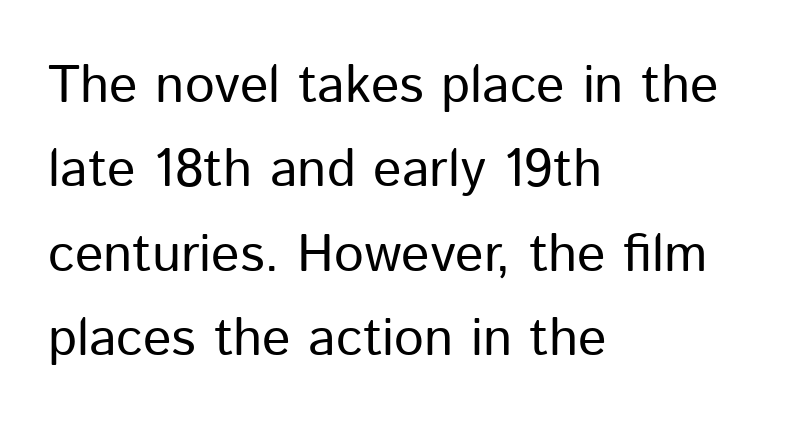
Q: Is the text bold? A: No.
Q: Is the text italic (slanted)? A: No, it is upright.
Q: Is the typeface a serif or a sans-serif typeface? A: Sans-serif.
Q: Is the text underlined? A: No.
Q: How is the paragraph aligned? A: Left-aligned.
Q: Is the spacing between letters normal or unusually wide? A: Normal.
Q: Is the spacing between lines tight, normal or loose? A: Normal.
Q: Width (condensed, normal, or wide)? A: Normal.
Q: Stroke contrast? A: Low.
Q: x-height? A: Medium.
Q: Monospaced? A: No.
